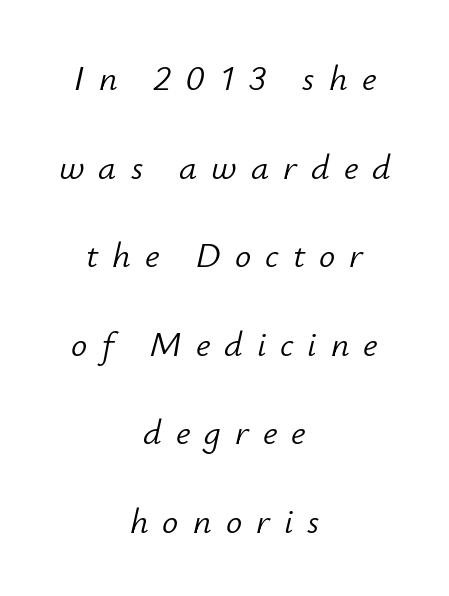
This rendering uses center alignment, leaving both contours irregular but symmetric. The type is letterspaced generously, with wide tracking. Proportional: the letters do not fall into vertical columns. Heaviness? Minimal to ordinary, like unemphasized prose.
